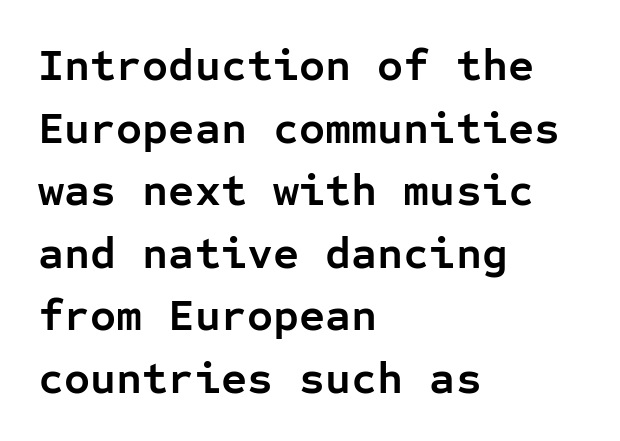
{"serif": "no", "italic": "no", "bold": "yes", "weight": "semibold", "width": "normal", "stroke_contrast": "low", "x_height": "medium", "monospaced": "yes", "underline": "no", "align": "left", "line_spacing": "normal", "line_spacing_ratio": 1.39, "letter_spacing": "normal", "letter_spacing_em": 0.0, "glyph_px": 45}
